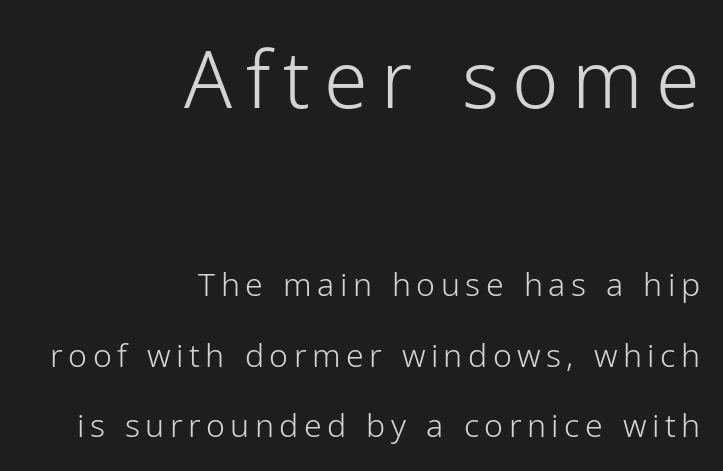
{"serif": "no", "italic": "no", "bold": "no", "weight": "light", "width": "normal", "stroke_contrast": "low", "x_height": "medium", "monospaced": "no", "underline": "no", "align": "right", "line_spacing": "loose", "line_spacing_ratio": 2.21, "larger_block": "first", "size_ratio": 2.47, "glyph_px": 79}
